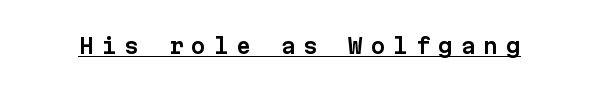
Q: Is the text italic (slanted)? A: No, it is upright.
Q: Is the text underlined? A: Yes.
Q: Is the spacing between letters normal or unusually wide? A: Unusually wide.
